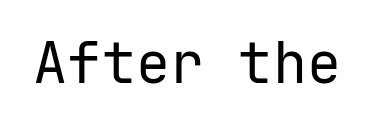
The image shows 57 px regular-weight sans-serif type, upright, monospaced; set normal letter spacing, not underlined; low stroke contrast and a medium x-height.
